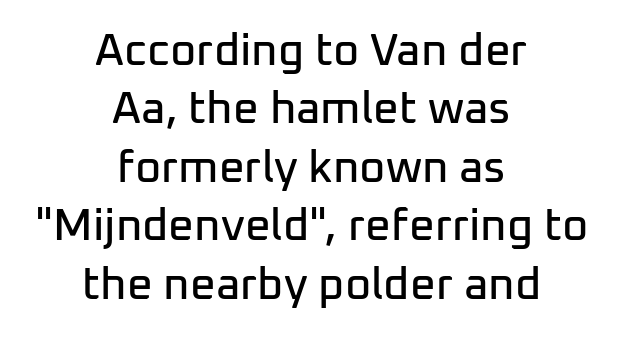
{"serif": "no", "italic": "no", "width": "normal", "stroke_contrast": "low", "x_height": "medium", "monospaced": "no", "underline": "no", "align": "center", "line_spacing": "normal", "line_spacing_ratio": 1.3, "letter_spacing": "normal", "letter_spacing_em": 0.0, "glyph_px": 45}
